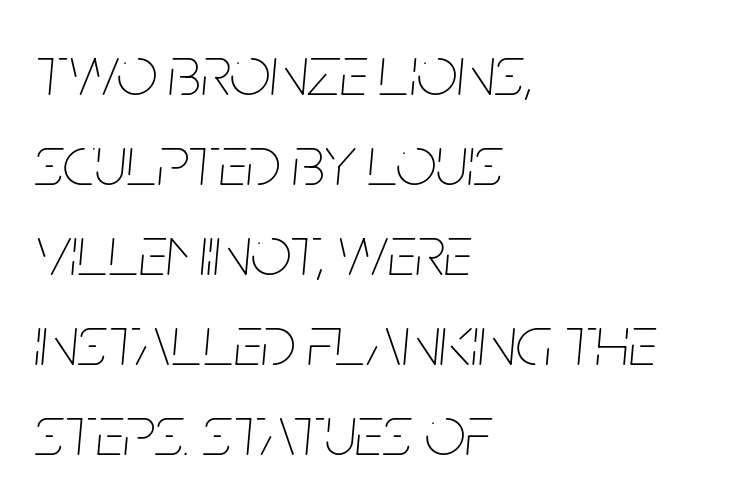
A normal amount of white space separates one row of letters from the next. Heaviness? Minimal to ordinary, like unemphasized prose. Spacing verdict: proportional, widths tailored to each character. Bare-footed words on every line. Each word holds together tightly as a unit, with standard inter-letter gaps. Compared with a centered layout, this one pins lines to the left instead.
